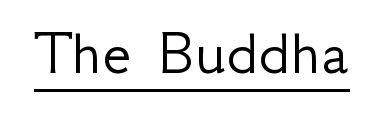
{"serif": "no", "italic": "no", "bold": "no", "weight": "light", "width": "normal", "stroke_contrast": "low", "x_height": "small", "monospaced": "no", "underline": "yes", "letter_spacing": "normal", "letter_spacing_em": 0.0, "glyph_px": 66}
